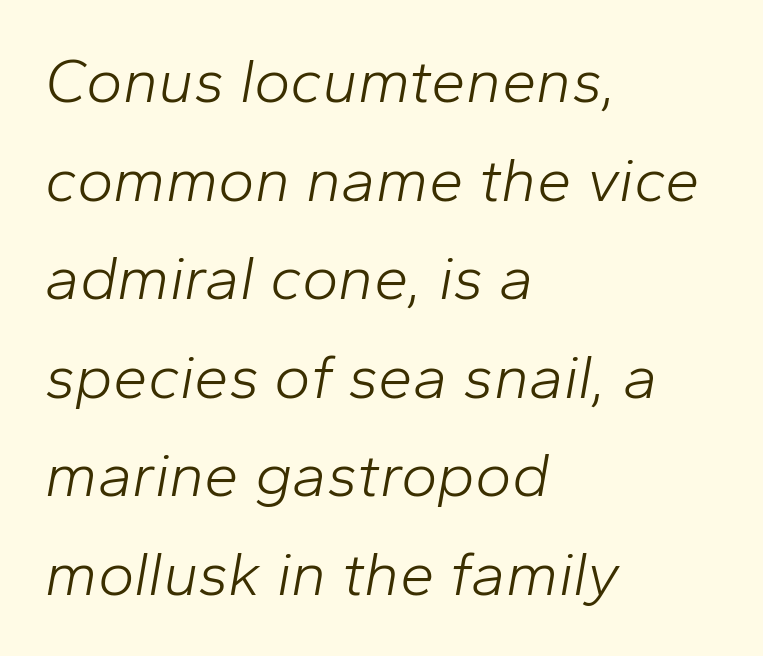
The rendering applies a slant to the glyphs. Between one letter and the next there's only the usual sliver of space. This sample has the flowing, uneven cadence of proportional lettering. The zone under the glyphs is completely vacant. Interline gaps are of average width in this sample. The typesetting does not lean heavy: it is not bold.
